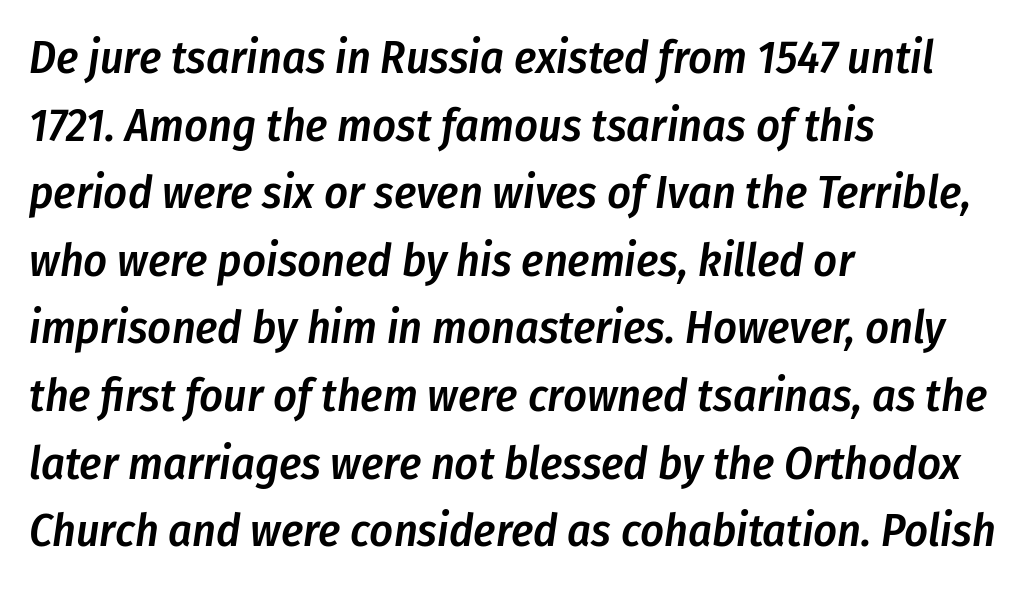
Descenders hang freely into open space. Is the type slanted? Yes — the strokes lean at a clear angle. Bold? Not quite — semibold, heavier than regular but stopping short. Think of a printed novel: that variable character pitch is what you see here. This sample is left-justified, so line endings fall wherever the words run out. Look at the tracking — it's just the regular setting, nothing added.
